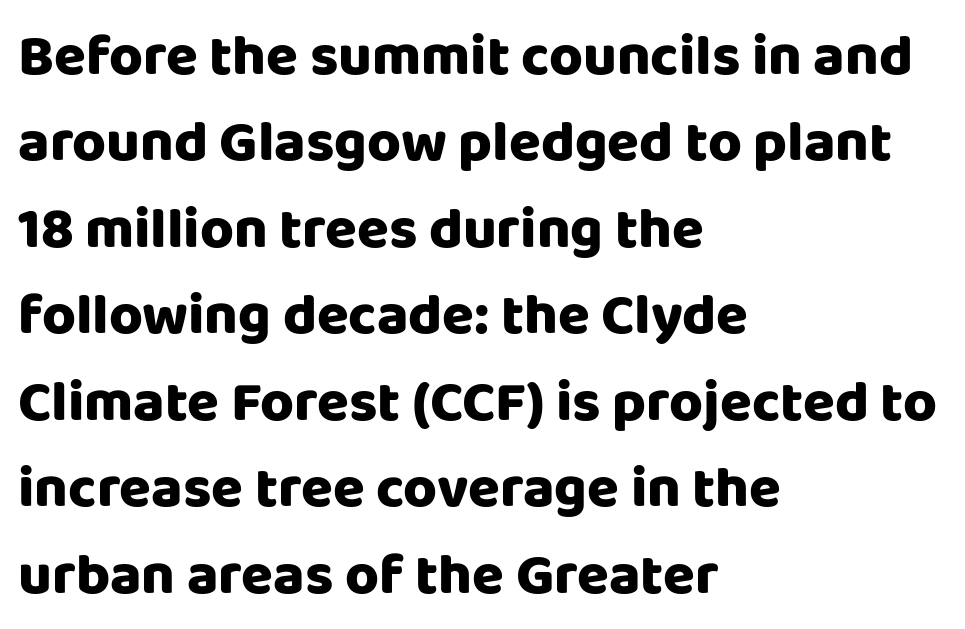
{"serif": "no", "italic": "no", "width": "normal", "stroke_contrast": "low", "x_height": "large", "monospaced": "no", "underline": "no", "align": "left", "line_spacing": "normal", "line_spacing_ratio": 1.49, "letter_spacing": "normal", "letter_spacing_em": 0.0, "glyph_px": 58}
